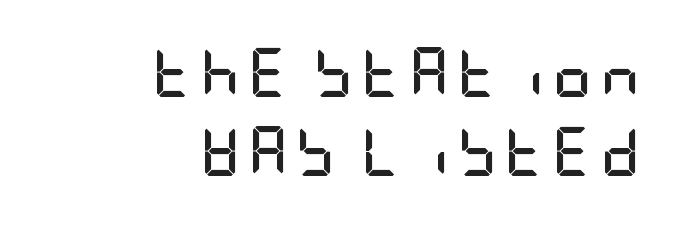
Bold? Absolutely — the strokes are thick and heavy. Does the leading feel generous? No, just average. Style check: upright. The type family on display is of the sans-serif kind. Beneath every word, the page is bare. Visually the block forms a straight wall on the right and a jagged coastline on the left.
